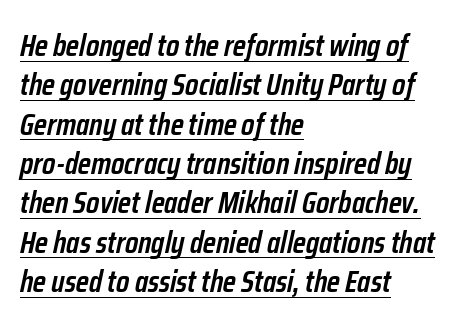
Q: Is the text bold? A: Semi-bold.
Q: Is the text italic (slanted)? A: Yes, it leans right by about 12 degrees.
Q: Is the text underlined? A: Yes.
Q: How is the paragraph aligned? A: Left-aligned.
Q: Is the spacing between letters normal or unusually wide? A: Normal.
Q: Is the spacing between lines tight, normal or loose? A: Normal.
Q: Width (condensed, normal, or wide)? A: Condensed.
Q: Stroke contrast? A: Low.
Q: x-height? A: Medium.
Q: Monospaced? A: No.
